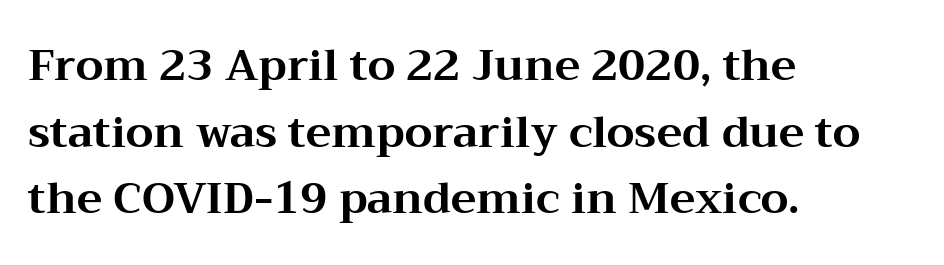
{"serif": "yes", "italic": "no", "bold": "yes", "weight": "bold", "width": "wide", "stroke_contrast": "medium", "x_height": "medium", "monospaced": "no", "underline": "no", "align": "left", "line_spacing": "normal", "line_spacing_ratio": 1.55, "letter_spacing": "normal", "letter_spacing_em": 0.0, "glyph_px": 43}
